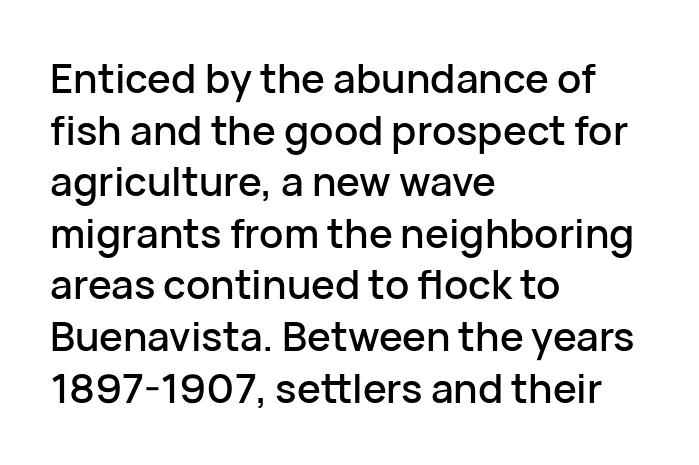
This rendering uses left alignment, leaving the right contour irregular. Standard letterfit; no display-style spreading of the glyphs. Do the letters lean? They stand straight. Nope, no serifs anywhere on these letters. Do the characters align in a grid? No, the font is proportional. Vertical spacing — default.
